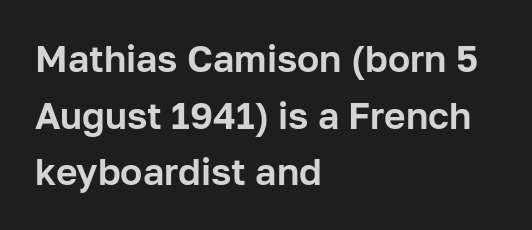
Letter spacing: default. The lines in this sample share a left origin and differ only in where they stop. Examine the stroke ends and you'll find no serifs. The block of text has a typical density, with ordinary space between rows. Rendered with straight, roman letterforms. The space directly below the letters is spotless.
